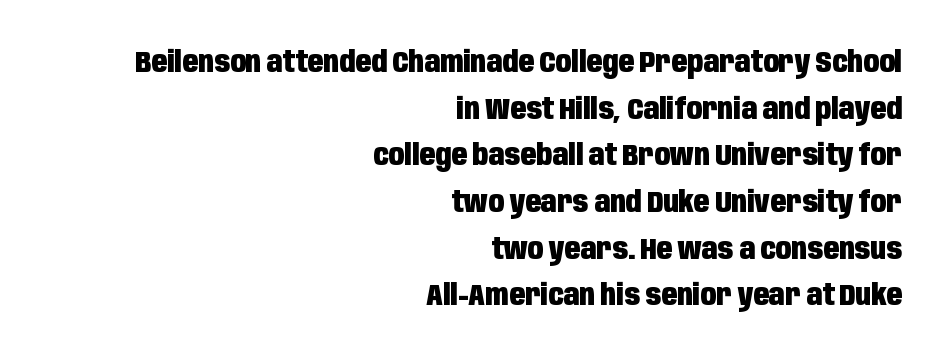
It's the straight-up-and-down kind of type. Where is the straight margin? On the right. A typesetter would call this proportional, since set widths differ per character. Reading down the column, the eye jumps a familiar distance to each next line. This is heavy type, rendered in bold. The space directly below the letters is spotless.
